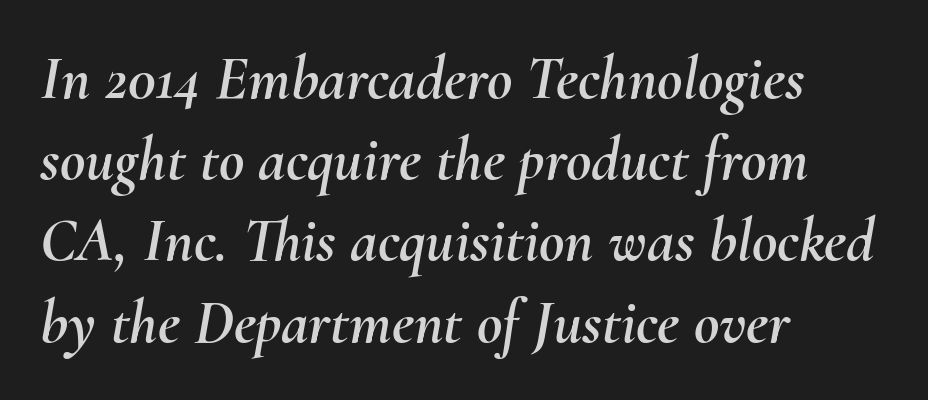
Line beginnings align vertically; line endings do not. Does the lettering tilt? It does — this is italic. The words here are not underlined. The passage shown has conventional tracking throughout. Proportional: the letters do not fall into vertical columns. The passage shown stacks its lines at a standard gap.
